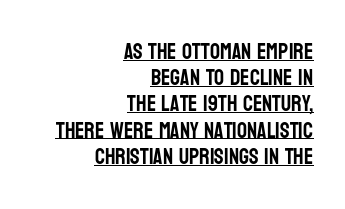
The type sits square on the baseline with zero lean. Notice how a bar underscores the lettering throughout. The rag falls on the left side of this text block. Each word holds together tightly as a unit, with standard inter-letter gaps.
